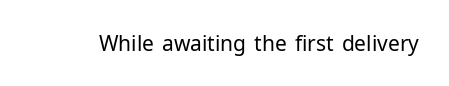
Q: Is the text bold? A: No.
Q: Is the text italic (slanted)? A: No, it is upright.
Q: Is the text underlined? A: No.
Q: Is the spacing between letters normal or unusually wide? A: Normal.
